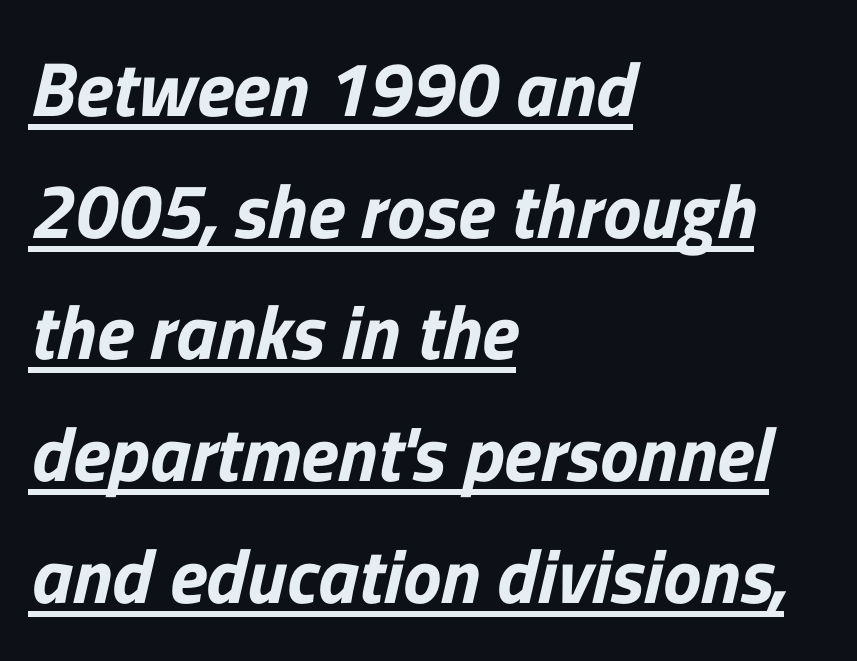
The image shows 77 px sans-serif type; set left-aligned, normal line spacing (1.58x), normal letter spacing, underlined; low stroke contrast and a medium x-height.
